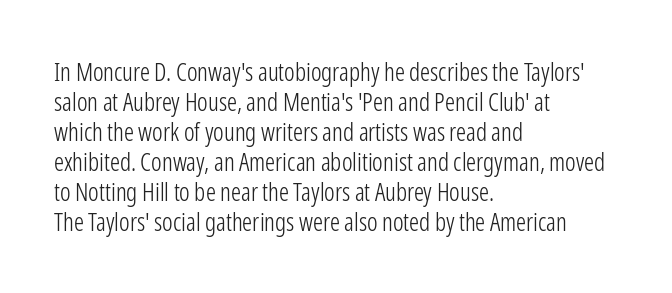
Stem width sits at or under what a default text font uses. Rendered with straight, roman letterforms. In CSS terms this would be text-align: left. Is the letter spacing exaggerated? No — it looks like the ordinary default.
